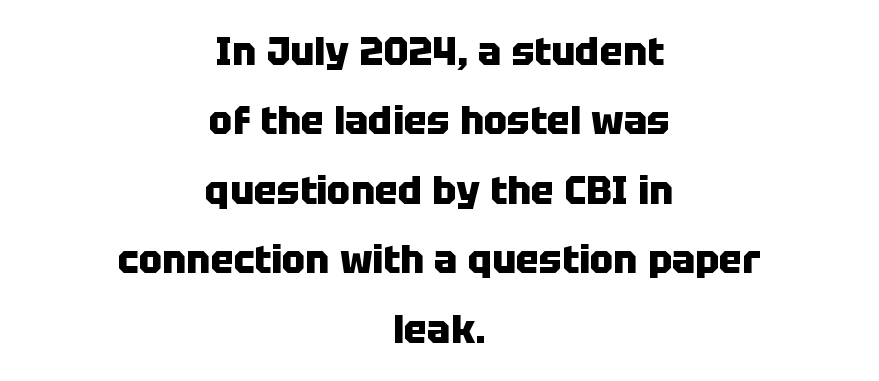
{"serif": "no", "italic": "no", "bold": "yes", "weight": "heavy", "width": "normal", "stroke_contrast": "low", "x_height": "large", "monospaced": "no", "underline": "no", "align": "center", "line_spacing_ratio": 1.78, "letter_spacing": "normal", "letter_spacing_em": 0.0, "glyph_px": 39}
